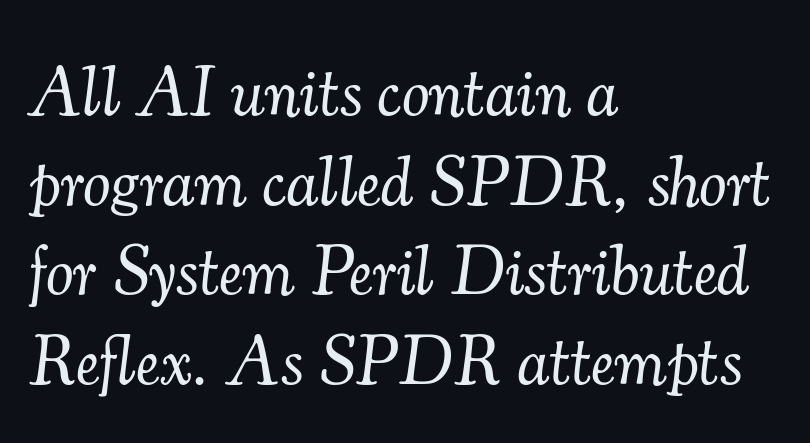
{"serif": "yes", "italic": "yes", "lean": "right", "slant_degrees": 7, "bold": "no", "weight": "light", "width": "normal", "stroke_contrast": "medium", "x_height": "small", "monospaced": "no", "underline": "no", "align": "left", "line_spacing": "normal", "line_spacing_ratio": 1.3, "letter_spacing": "normal", "letter_spacing_em": 0.0, "glyph_px": 69}
